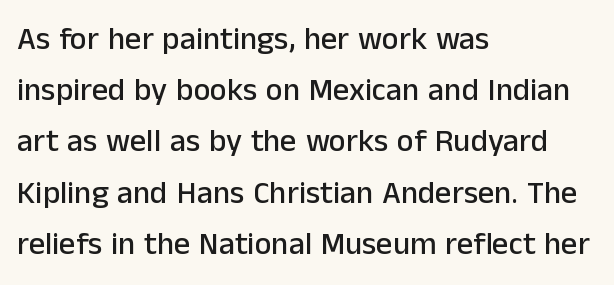
Note the varied advance widths — an 'i' is clearly narrower than an 'm'. Rows of type keep a routine distance in the vertical direction. A student would call this left alignment; a typographer would say flush left, rag right. Underlining? Definitely not there.
